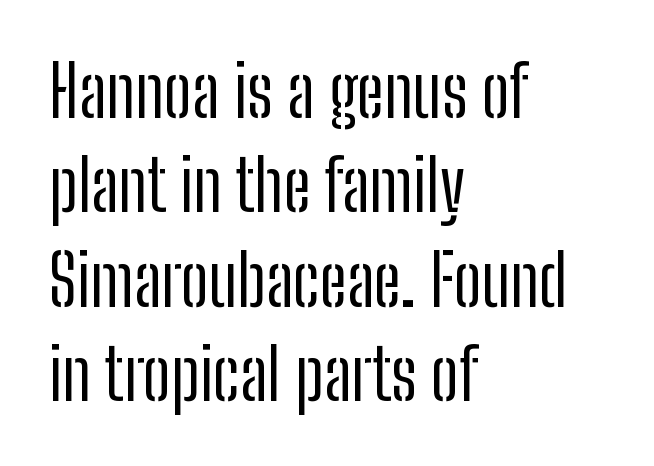
Which margin do the lines hug? The left one — the right edge is uneven. Every stem runs plumb, perpendicular to the baseline. Line spacing here is normal. Do the characters align in a grid? No, the font is proportional. Tracking here is standard; glyphs follow each other at the usual distance. The gap between lines stays unmarked.
